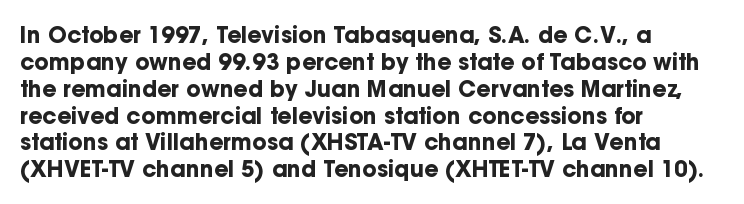
A typesetter would mark this as roman, not italic. What stands out about the letter spacing? Nothing — it is the standard amount. The baseline area is clear. Caption: bold face, heavy strokes.
